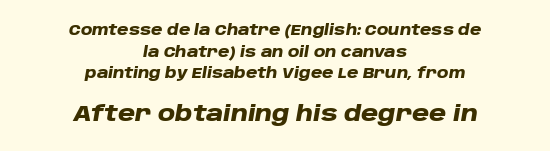
When letters slant like this, we call the style italic. The following chunk of copy outweighs the initial chunk in type size. The face used here has the dense, thick strokes of a bold. Casual observation: everything's sitting right in the middle.
